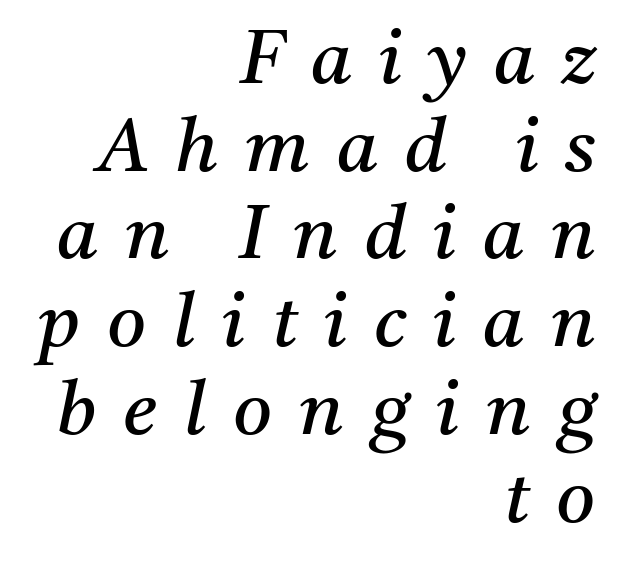
{"serif": "yes", "italic": "yes", "lean": "right", "slant_degrees": 11, "bold": "no", "weight": "regular", "width": "normal", "stroke_contrast": "medium", "x_height": "medium", "monospaced": "no", "underline": "no", "align": "right", "line_spacing_ratio": 1.17, "letter_spacing": "wide", "letter_spacing_em": 0.36, "glyph_px": 75}
